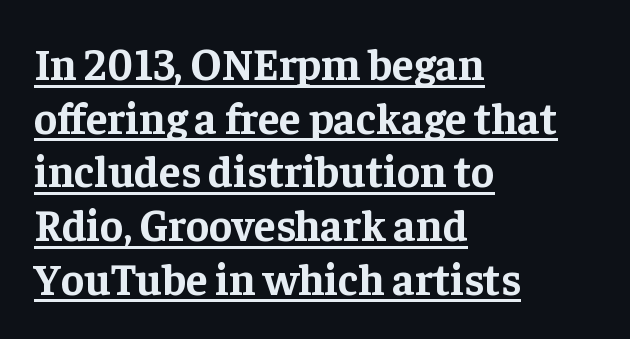
The image shows 44 px bold serif type, upright; set left-aligned, line spacing 1.22x, normal letter spacing, underlined; low stroke contrast and a medium x-height.
